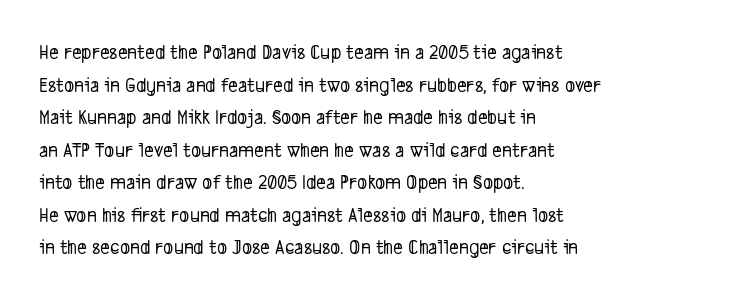
Q: Is the text underlined? A: No.
Q: How is the paragraph aligned? A: Left-aligned.
Q: Is the spacing between letters normal or unusually wide? A: Normal.
Q: Is the spacing between lines tight, normal or loose? A: Normal.
